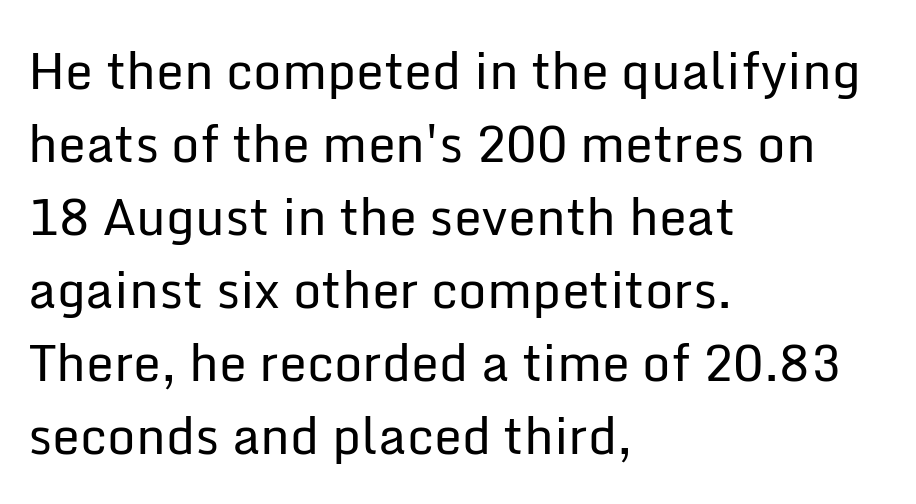
The image shows 50 px regular-weight sans-serif type, upright; set left-aligned, normal line spacing (1.46x), normal letter spacing, not underlined; low stroke contrast and a medium x-height.
